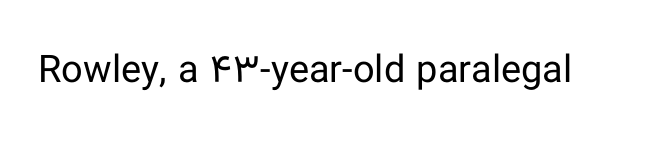
{"serif": "no", "italic": "no", "bold": "no", "weight": "regular", "width": "normal", "stroke_contrast": "low", "x_height": "medium", "monospaced": "no", "underline": "no", "letter_spacing": "normal", "letter_spacing_em": 0.0, "glyph_px": 38}
